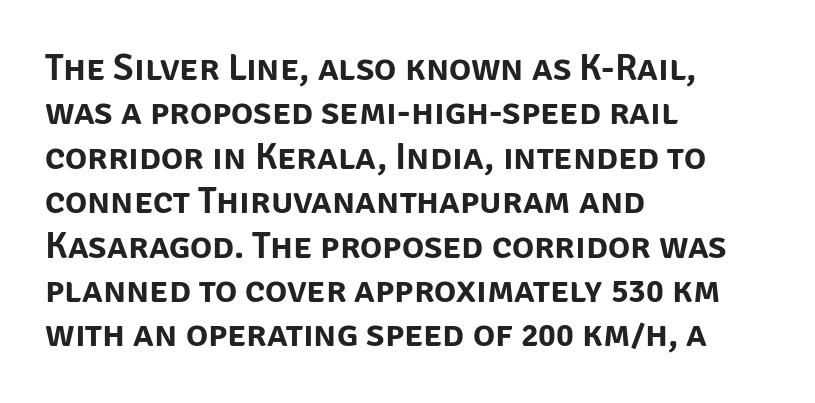
{"serif": "no", "italic": "no", "width": "normal", "stroke_contrast": "low", "x_height": "large", "monospaced": "no", "underline": "no", "align": "left", "line_spacing_ratio": 1.2, "letter_spacing": "normal", "letter_spacing_em": 0.0, "glyph_px": 37}
